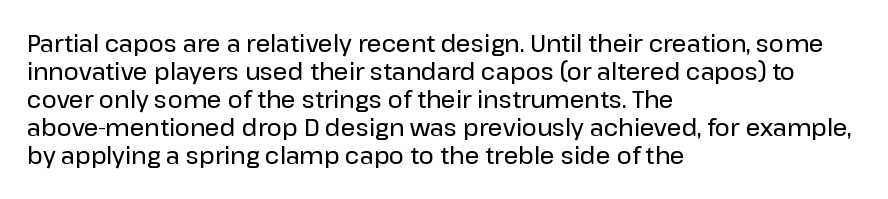
The image shows 23 px text type, upright; set left-aligned, line spacing 1.22x, normal letter spacing, not underlined.
